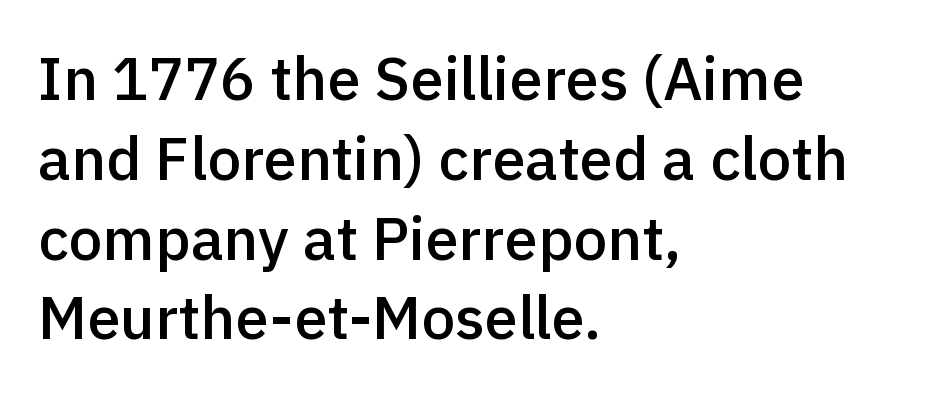
{"serif": "no", "italic": "no", "bold": "semi", "weight": "semibold", "width": "normal", "x_height": "medium", "monospaced": "no", "underline": "no", "align": "left", "line_spacing": "normal", "line_spacing_ratio": 1.33, "letter_spacing": "normal", "letter_spacing_em": 0.0, "glyph_px": 60}
